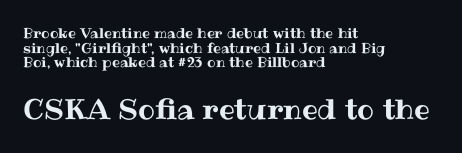
Think of a printed novel: that variable character pitch is what you see here. A bare baseline throughout the passage. The lettering stays uniformly vertical, giving the passage a roman look. Visually the block forms a straight wall on the left and a jagged coastline on the right. Characters follow at the spacing the type designer built in.
